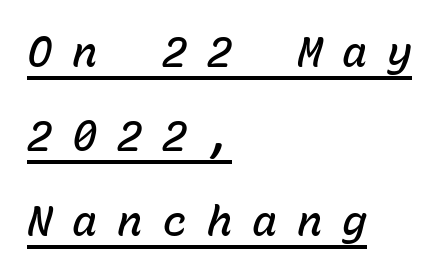
The image shows 42 px semibold type, italic (leaning right), monospaced; set left-aligned, loose line spacing (2.01x), unusually wide letter spacing (+0.47 em), underlined; low stroke contrast and a medium x-height.
